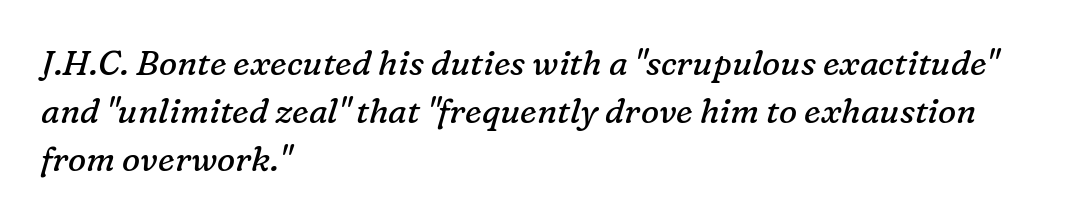
{"serif": "yes", "italic": "yes", "lean": "right", "slant_degrees": 16, "bold": "no", "weight": "regular", "width": "normal", "stroke_contrast": "low", "x_height": "medium", "monospaced": "no", "underline": "no", "align": "left", "line_spacing": "normal", "line_spacing_ratio": 1.41, "letter_spacing": "normal", "letter_spacing_em": 0.0, "glyph_px": 34}
